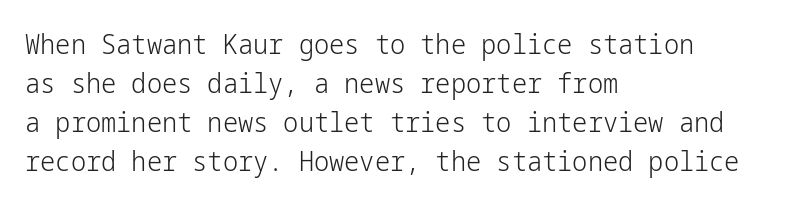
The image shows 27 px text type, upright; set left-aligned, normal line spacing (1.44x), normal letter spacing, not underlined.
